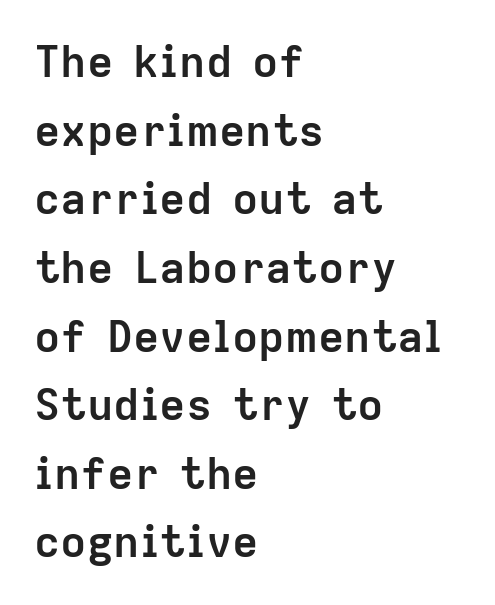
The image shows 44 px semibold sans-serif type, upright; set left-aligned, normal line spacing (1.56x), normal letter spacing, not underlined; low stroke contrast and a medium x-height.
